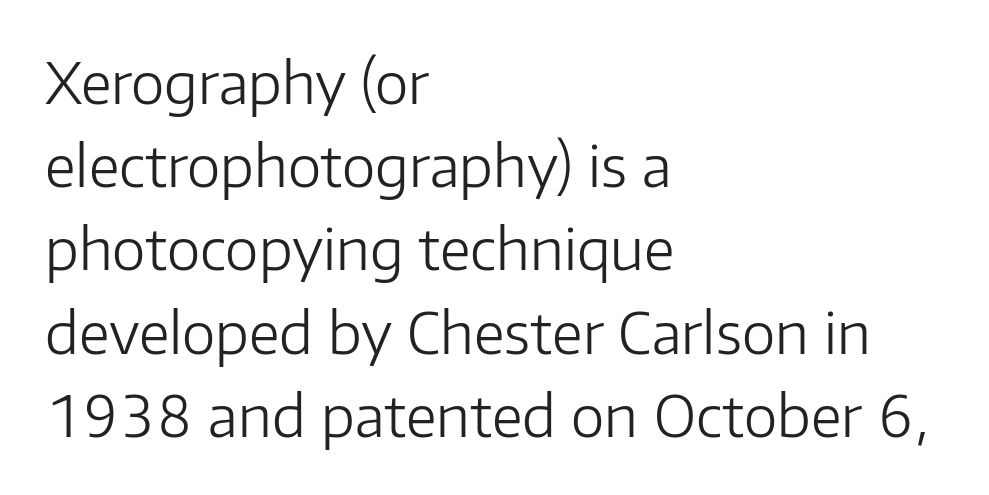
The image shows 57 px light sans-serif type, upright; set left-aligned, normal line spacing (1.46x), normal letter spacing, not underlined; low stroke contrast and a medium x-height.
